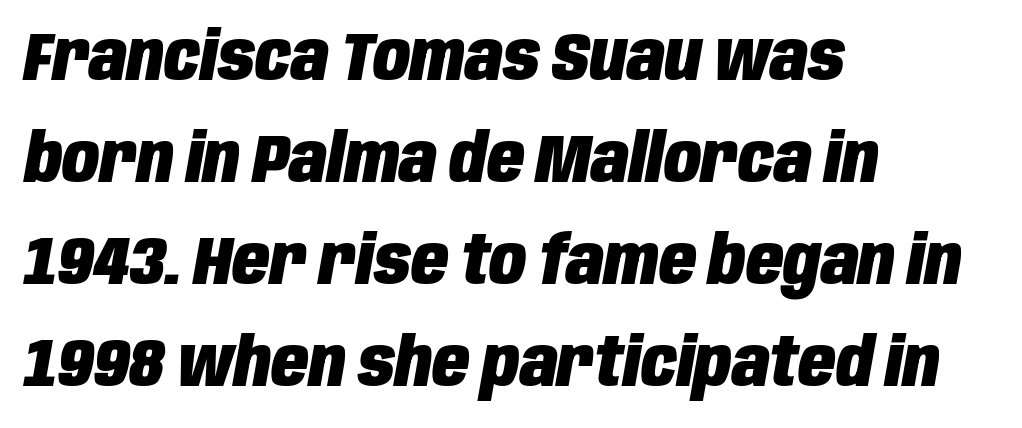
Q: Is the text bold? A: Yes.
Q: Is the text italic (slanted)? A: Yes, it leans right by about 10 degrees.
Q: Is the text underlined? A: No.
Q: How is the paragraph aligned? A: Left-aligned.
Q: Is the spacing between letters normal or unusually wide? A: Normal.
Q: Is the spacing between lines tight, normal or loose? A: Normal.
Q: Width (condensed, normal, or wide)? A: Condensed.
Q: Stroke contrast? A: Low.
Q: x-height? A: Large.
Q: Monospaced? A: No.
